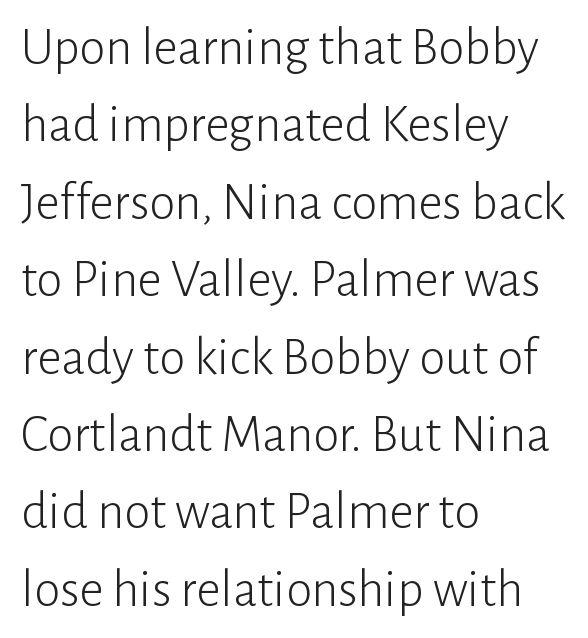
Q: Is the text bold? A: No.
Q: Is the text italic (slanted)? A: No, it is upright.
Q: Is the typeface a serif or a sans-serif typeface? A: Sans-serif.
Q: Is the text underlined? A: No.
Q: How is the paragraph aligned? A: Left-aligned.
Q: Is the spacing between letters normal or unusually wide? A: Normal.
Q: Is the spacing between lines tight, normal or loose? A: Normal.
Q: Width (condensed, normal, or wide)? A: Normal.
Q: Stroke contrast? A: Low.
Q: x-height? A: Medium.
Q: Monospaced? A: No.
